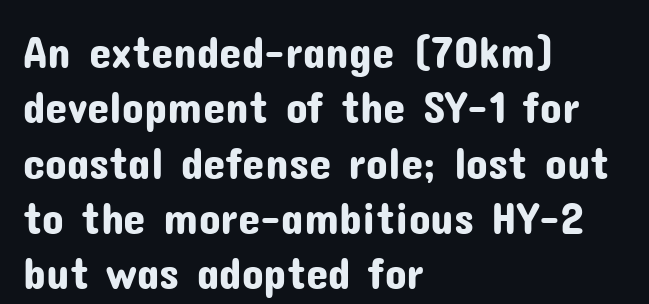
Is this a fixed-width face? No — the glyphs have proportional, varying widths. Honestly, there is no underline to notice here at all. Characters follow at the spacing the type designer built in. Designer's note — italics off, roman on. The font family rendered here belongs to the sans-serif group.
